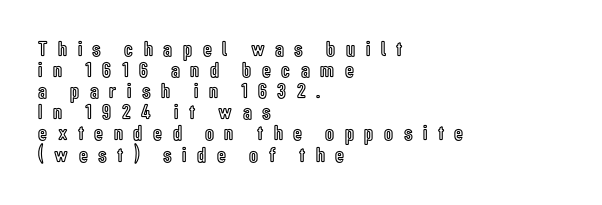
The image shows 22 px text type, upright; set left-aligned, tight line spacing (0.96x), unusually wide letter spacing (+0.48 em), not underlined.
